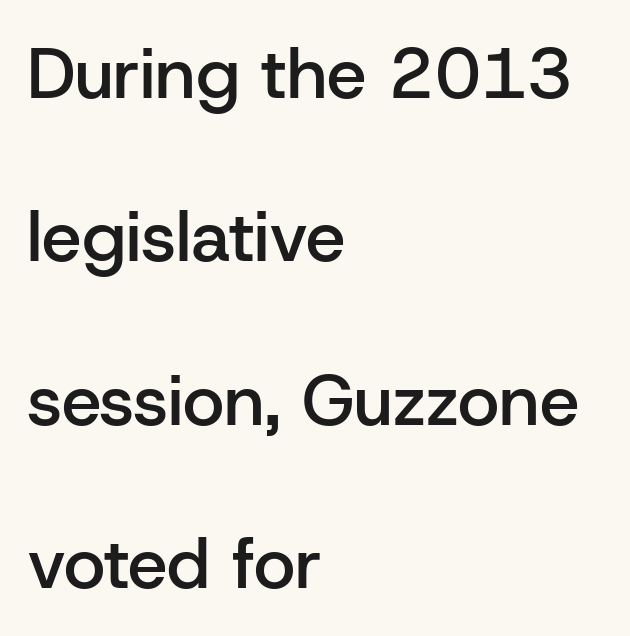
The image shows 71 px semibold sans-serif type, upright; set left-aligned, loose line spacing (2.3x), normal letter spacing, not underlined; low stroke contrast and a medium x-height.
